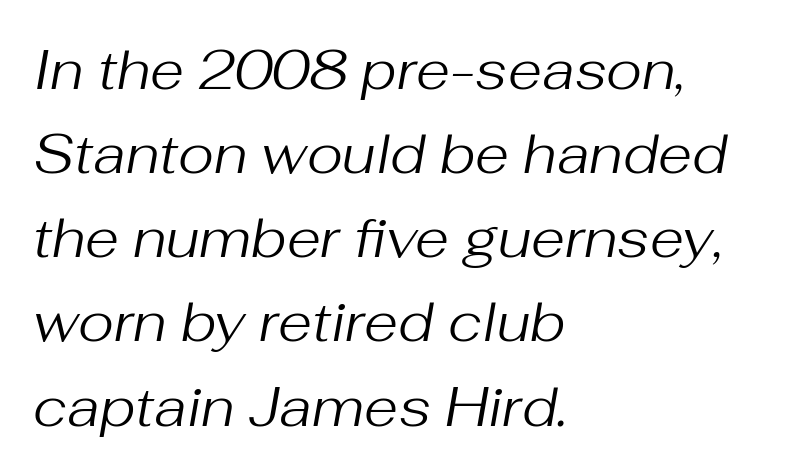
When letters slant like this, we call the style italic. Descenders are the only things crossing below the line. Honestly, the letter spacing is just normal — you wouldn't notice it. These lines are rendered in a variable-pitch font.
